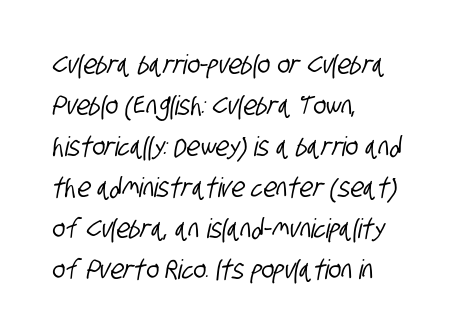
The image shows 27 px text type; set left-aligned, normal line spacing (1.52x), normal letter spacing, not underlined.
